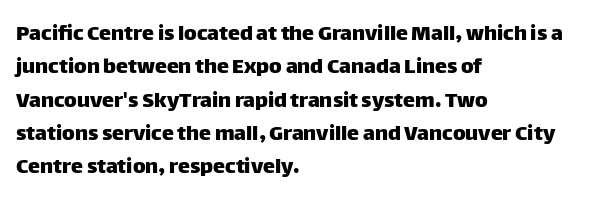
Style check: upright. Bare-footed words on every line. The passage shown has conventional tracking throughout. If you measured baseline to baseline, you'd find a middling distance. A student would call this left alignment; a typographer would say flush left, rag right.
